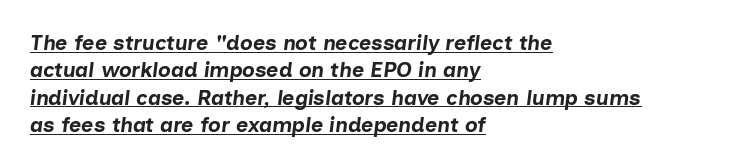
The image shows 21 px bold type, italic (leaning right); set left-aligned, normal line spacing (1.3x), normal letter spacing, underlined.
